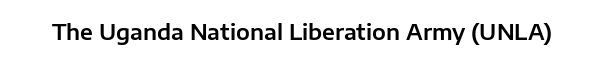
Tall strokes in this sample are plumb rather than angled. Short note: letters normally spaced. Lines of text with bare space underneath.
